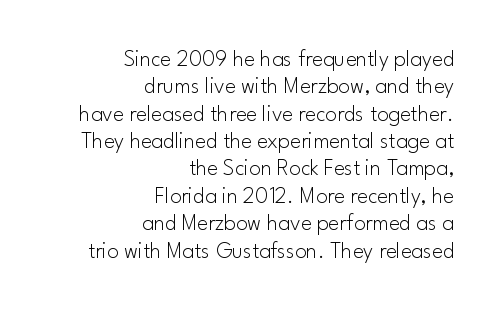
No letter is thick-stroked: the sample isn't bold. Does extra space separate the letters? No, they use regular spacing. Nope, not italic — everything's standing straight. The gap between lines stays unmarked. The lines in this sample share a right terminus and differ only in where they begin.
